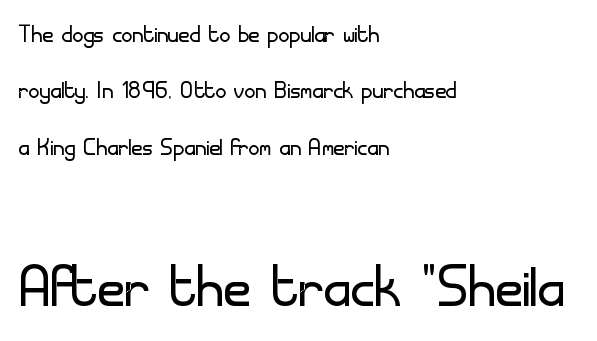
The image shows 75 px light sans-serif type, upright; set left-aligned, line spacing 1.88x, normal letter spacing, not underlined; the second (bottom) block is 2.5x larger; low stroke contrast and a small x-height.
